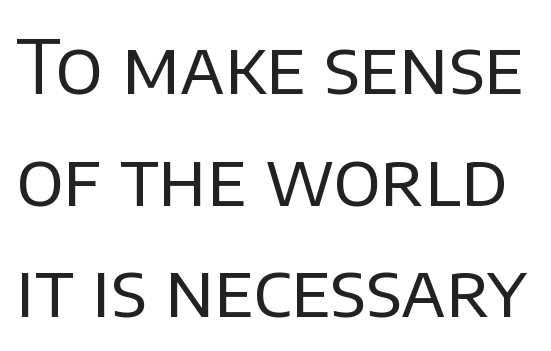
Q: Is the text bold? A: No.
Q: Is the text italic (slanted)? A: No, it is upright.
Q: Is the typeface a serif or a sans-serif typeface? A: Sans-serif.
Q: Is the text underlined? A: No.
Q: Is the spacing between letters normal or unusually wide? A: Normal.
Q: Is the spacing between lines tight, normal or loose? A: Normal.
Q: Width (condensed, normal, or wide)? A: Normal.
Q: Stroke contrast? A: Low.
Q: x-height? A: Large.
Q: Monospaced? A: No.
